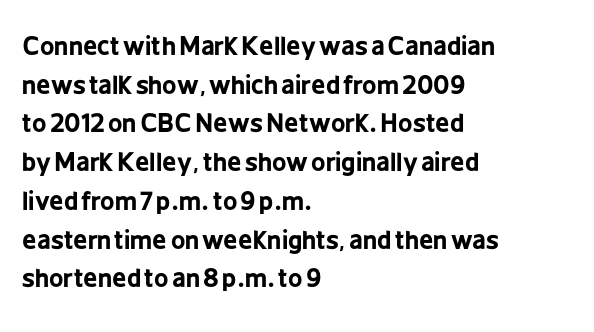
Q: Is the text bold? A: Yes.
Q: Is the text italic (slanted)? A: No, it is upright.
Q: Is the text underlined? A: No.
Q: How is the paragraph aligned? A: Left-aligned.
Q: Is the spacing between letters normal or unusually wide? A: Normal.
Q: Is the spacing between lines tight, normal or loose? A: Normal.
